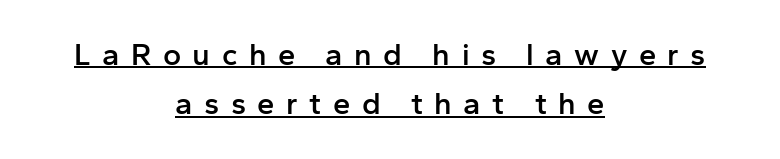
The whitespace from short lines is split evenly between both sides. Every word sits above its own underline. Type style note: lacks serifs. Glyph-to-glyph distance is far greater than everyday printed text.
